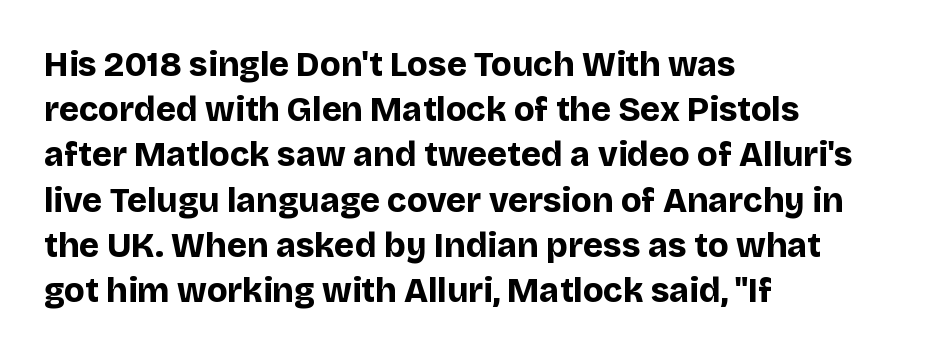
The image shows 34 px bold sans-serif type, upright; set left-aligned, normal line spacing (1.33x), normal letter spacing, not underlined; low stroke contrast and a large x-height.
